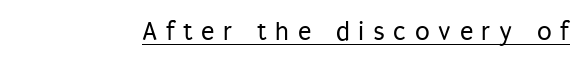
Q: Is the text bold? A: No.
Q: Is the text italic (slanted)? A: No, it is upright.
Q: Is the text underlined? A: Yes.
Q: Is the spacing between letters normal or unusually wide? A: Unusually wide.
